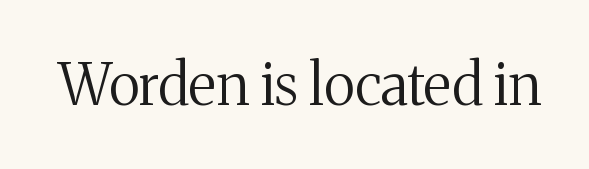
Q: Is the text bold? A: No.
Q: Is the text italic (slanted)? A: No, it is upright.
Q: Is the typeface a serif or a sans-serif typeface? A: Serif.
Q: Is the text underlined? A: No.
Q: Is the spacing between letters normal or unusually wide? A: Normal.
Q: Width (condensed, normal, or wide)? A: Normal.
Q: Stroke contrast? A: Medium.
Q: x-height? A: Medium.
Q: Monospaced? A: No.
